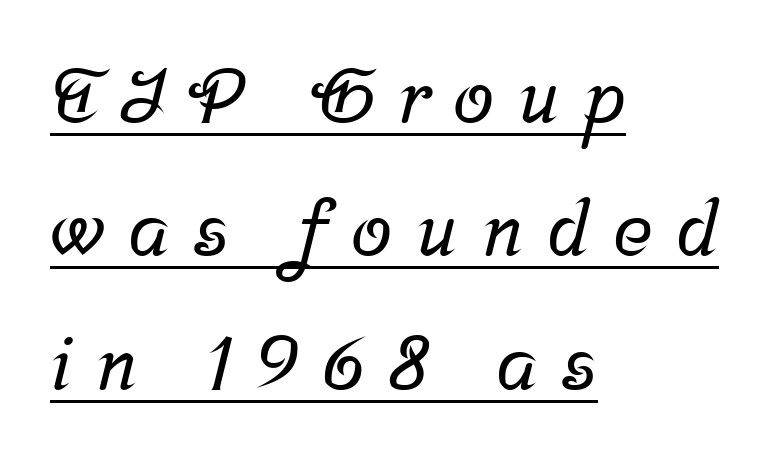
{"width": "normal", "stroke_contrast": "low", "x_height": "medium", "monospaced": "no", "underline": "yes", "align": "left", "line_spacing_ratio": 1.78, "letter_spacing": "wide", "letter_spacing_em": 0.32, "glyph_px": 75}
